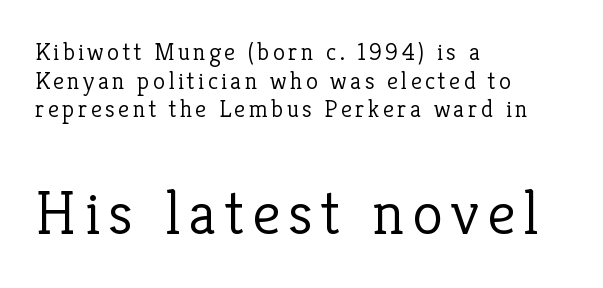
Q: Is the text bold? A: No.
Q: Is the text italic (slanted)? A: No, it is upright.
Q: Is the typeface a serif or a sans-serif typeface? A: Serif.
Q: Is the text underlined? A: No.
Q: How is the paragraph aligned? A: Left-aligned.
Q: Is the spacing between lines tight, normal or loose? A: Tight.
Q: Which block of text is set in a larger size, the first (top) or the second (bottom)? A: The second (bottom) one.
Q: Width (condensed, normal, or wide)? A: Normal.
Q: Stroke contrast? A: Low.
Q: x-height? A: Medium.
Q: Monospaced? A: No.
